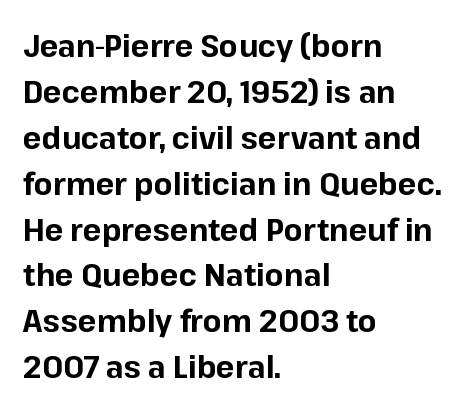
The image shows 31 px bold sans-serif type, upright; set left-aligned, normal line spacing (1.48x), normal letter spacing, not underlined; low stroke contrast and a medium x-height.
